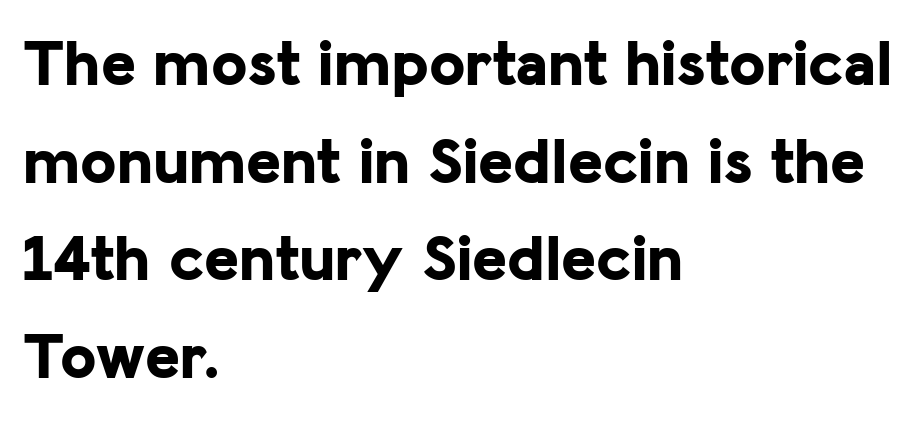
Q: Is the text bold? A: Yes.
Q: Is the text italic (slanted)? A: No, it is upright.
Q: Is the typeface a serif or a sans-serif typeface? A: Sans-serif.
Q: Is the text underlined? A: No.
Q: How is the paragraph aligned? A: Left-aligned.
Q: Is the spacing between letters normal or unusually wide? A: Normal.
Q: Is the spacing between lines tight, normal or loose? A: Normal.
Q: Width (condensed, normal, or wide)? A: Normal.
Q: Stroke contrast? A: Low.
Q: x-height? A: Medium.
Q: Monospaced? A: No.
